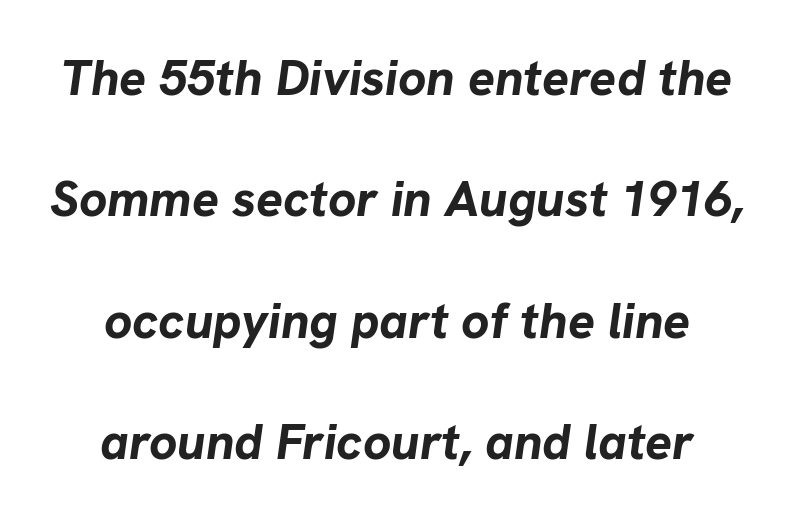
The image shows 50 px bold type, italic (leaning right); set centered, loose line spacing (2.43x), normal letter spacing, not underlined; low stroke contrast and a medium x-height.
